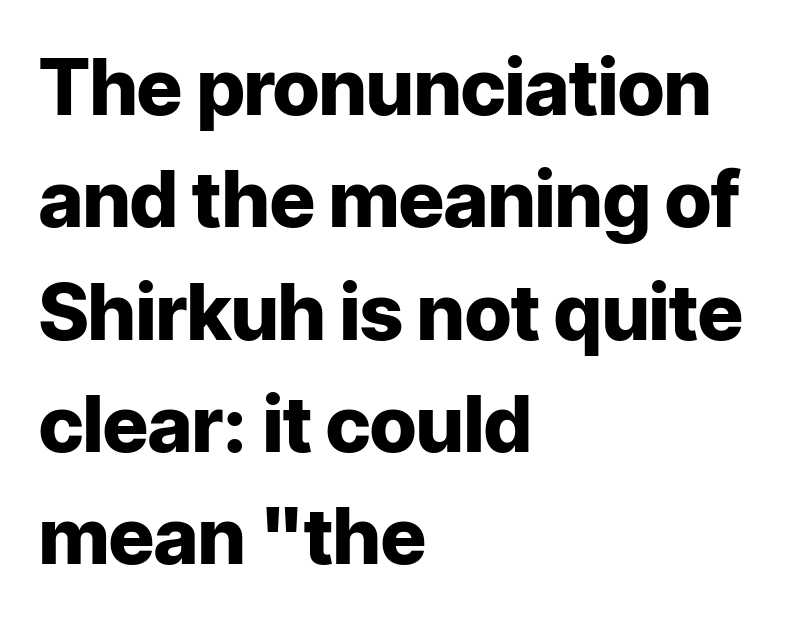
This rendering employs a face without finishing strokes, i.e., a sans-serif. You could call the tracking neutral — neither tight nor loose. Rendered with straight, roman letterforms. Line spacing here is normal. The paragraph has a hard left edge and a soft right edge. The foot of each line stays bare and open.
